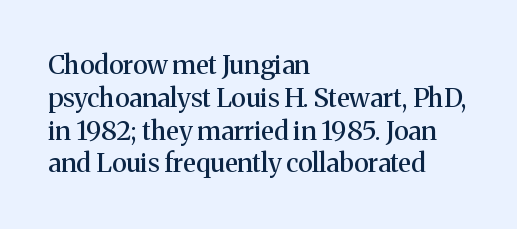
The image shows 26 px text type, upright; set left-aligned, normal line spacing (1.26x), normal letter spacing, not underlined.
